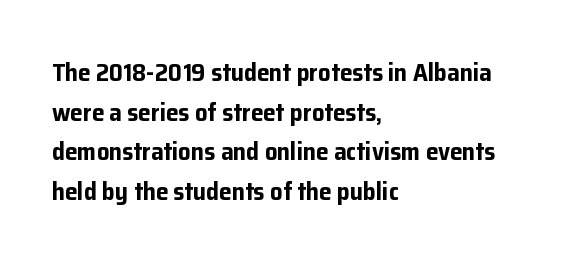
{"italic": "no", "bold": "yes", "underline": "no", "align": "left", "line_spacing": "normal", "line_spacing_ratio": 1.59, "letter_spacing": "normal", "letter_spacing_em": 0.0, "glyph_px": 25}
